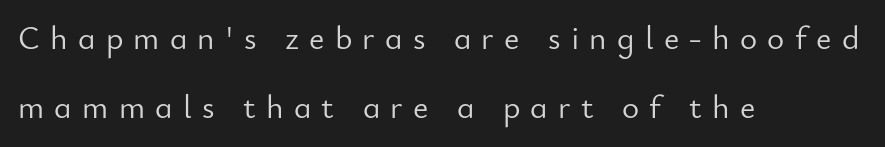
Q: Is the text bold? A: No.
Q: Is the text italic (slanted)? A: No, it is upright.
Q: Is the typeface a serif or a sans-serif typeface? A: Sans-serif.
Q: Is the text underlined? A: No.
Q: How is the paragraph aligned? A: Left-aligned.
Q: Is the spacing between letters normal or unusually wide? A: Unusually wide.
Q: Is the spacing between lines tight, normal or loose? A: Loose.
Q: Width (condensed, normal, or wide)? A: Normal.
Q: Stroke contrast? A: Low.
Q: x-height? A: Small.
Q: Monospaced? A: No.
